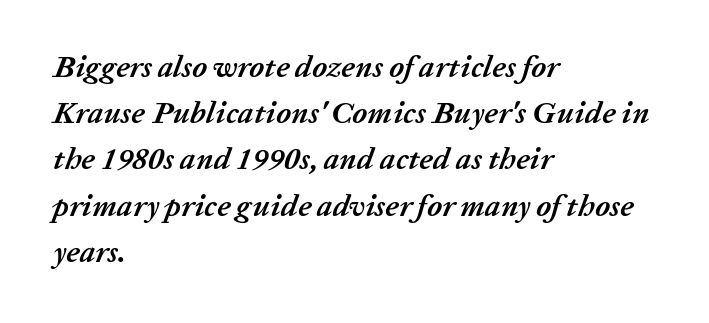
Q: Is the text bold? A: Yes.
Q: Is the text italic (slanted)? A: Yes, it leans right by about 20 degrees.
Q: Is the text underlined? A: No.
Q: How is the paragraph aligned? A: Left-aligned.
Q: Is the spacing between letters normal or unusually wide? A: Normal.
Q: Is the spacing between lines tight, normal or loose? A: Normal.
Q: Width (condensed, normal, or wide)? A: Normal.
Q: Stroke contrast? A: Low.
Q: x-height? A: Medium.
Q: Monospaced? A: No.
